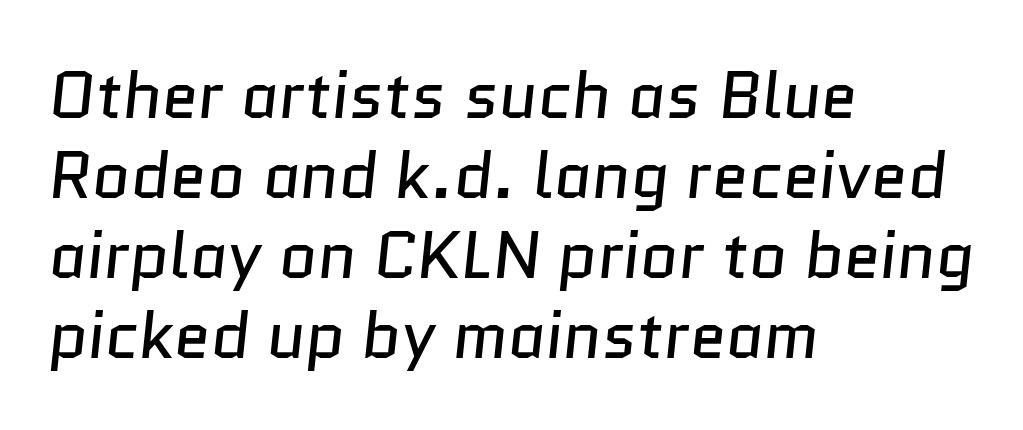
Note the varied advance widths — an 'i' is clearly narrower than an 'm'. Is the type heavy? It reads as light-to-regular instead. Check the space under the baseline: it is left empty. The face used here is rendered with its standard letterfit. Notice how the passage keeps a crisp vertical edge on the left only.
